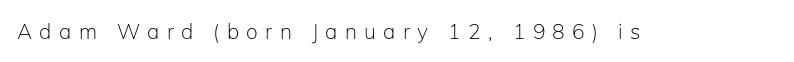
Q: Is the text bold? A: No.
Q: Is the text italic (slanted)? A: No, it is upright.
Q: Is the text underlined? A: No.
Q: Is the spacing between letters normal or unusually wide? A: Unusually wide.
